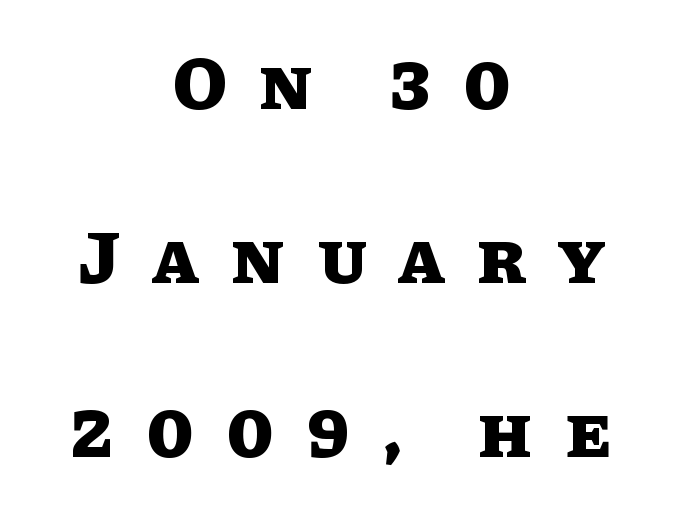
How are the letters spaced? Widely, with obvious added tracking. Notice the wide empty band between every row — that's loose leading. Spacing verdict: proportional, widths tailored to each character. Type without underlining. Do the letters lean? They stand straight. Both edges are ragged and mirror each other, which tells us the setting is centered.
